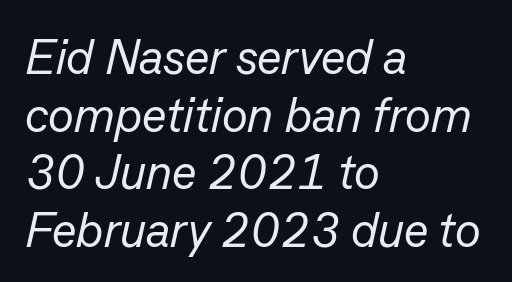
Q: Is the text bold? A: No.
Q: Is the text italic (slanted)? A: Yes, it leans right by about 13 degrees.
Q: Is the text underlined? A: No.
Q: How is the paragraph aligned? A: Left-aligned.
Q: Is the spacing between letters normal or unusually wide? A: Normal.
Q: Width (condensed, normal, or wide)? A: Normal.
Q: Stroke contrast? A: Low.
Q: x-height? A: Medium.
Q: Monospaced? A: No.
